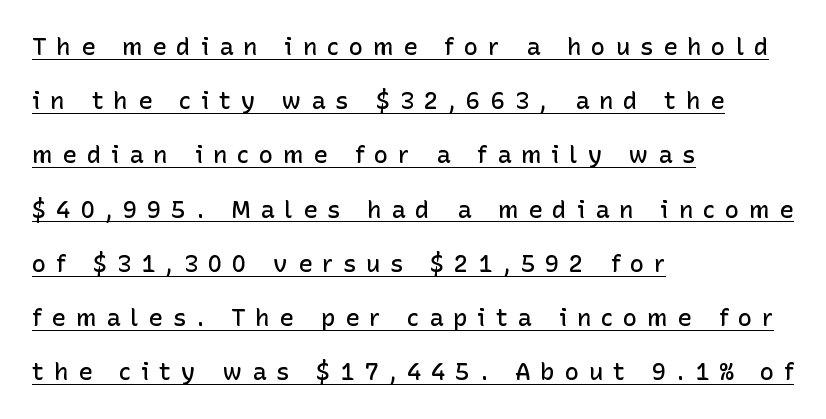
Unlike italic type, these characters show no tilt at all. Short note: letters widely spaced. Students, this is semibold: more ink than regular, less than bold. Honestly, the rows look like they've been pulled way apart. The compositor pushed each line to the left boundary.
